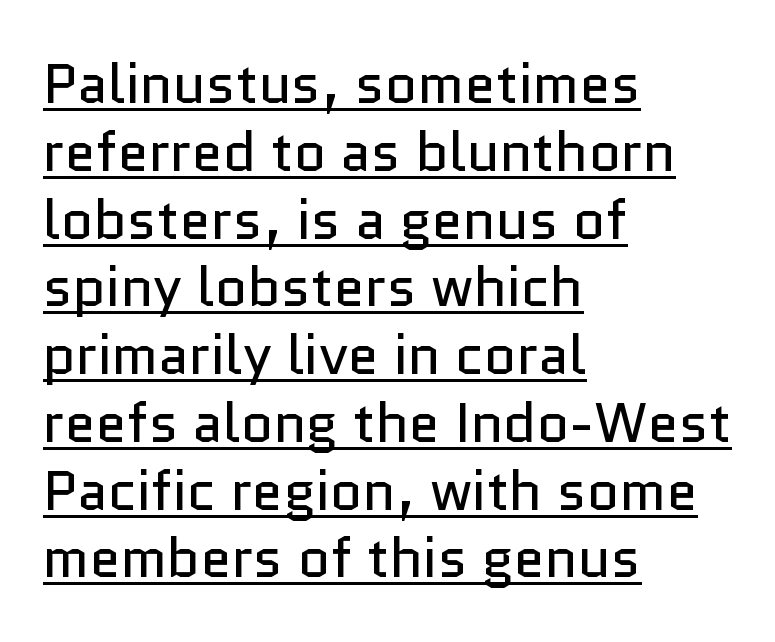
Q: Is the text bold? A: No.
Q: Is the text italic (slanted)? A: No, it is upright.
Q: Is the typeface a serif or a sans-serif typeface? A: Sans-serif.
Q: Is the text underlined? A: Yes.
Q: How is the paragraph aligned? A: Left-aligned.
Q: Is the spacing between letters normal or unusually wide? A: Normal.
Q: Width (condensed, normal, or wide)? A: Normal.
Q: Stroke contrast? A: Low.
Q: x-height? A: Medium.
Q: Monospaced? A: No.
